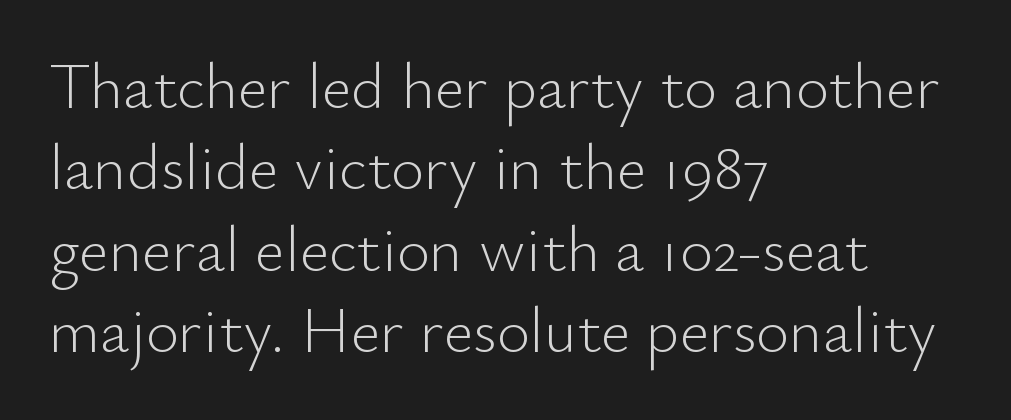
{"serif": "no", "italic": "no", "bold": "no", "weight": "light", "width": "normal", "stroke_contrast": "low", "x_height": "small", "monospaced": "no", "underline": "no", "align": "left", "line_spacing": "normal", "line_spacing_ratio": 1.27, "letter_spacing": "normal", "letter_spacing_em": 0.0, "glyph_px": 64}
